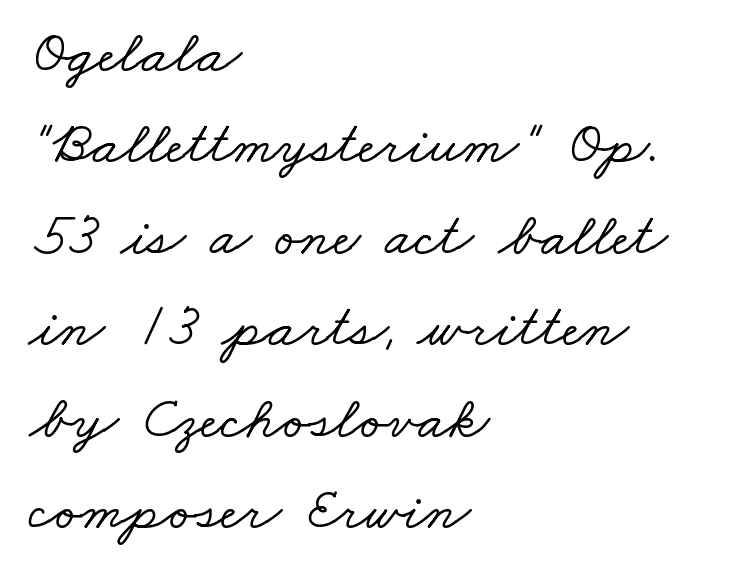
The image shows 61 px wide serif type; set left-aligned, normal line spacing (1.5x), normal letter spacing, not underlined; low stroke contrast and a small x-height.
